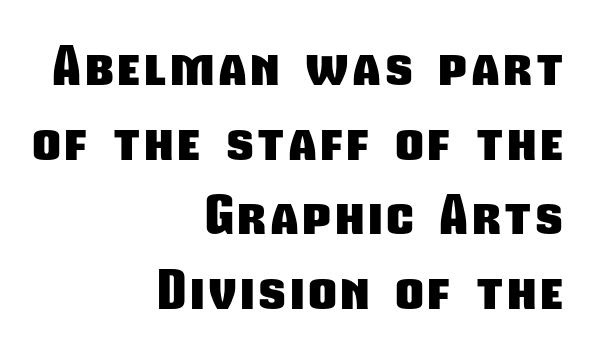
Q: Is the text bold? A: Yes.
Q: Is the typeface a serif or a sans-serif typeface? A: Sans-serif.
Q: Is the text underlined? A: No.
Q: How is the paragraph aligned? A: Right-aligned.
Q: Is the spacing between lines tight, normal or loose? A: Normal.
Q: Width (condensed, normal, or wide)? A: Condensed.
Q: Stroke contrast? A: Low.
Q: x-height? A: Medium.
Q: Monospaced? A: No.
